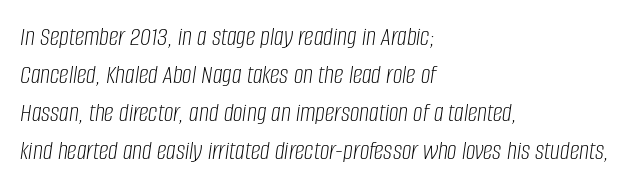
Q: Is the text bold? A: No.
Q: Is the text italic (slanted)? A: Yes, it leans right by about 8 degrees.
Q: Is the text underlined? A: No.
Q: How is the paragraph aligned? A: Left-aligned.
Q: Is the spacing between letters normal or unusually wide? A: Normal.
Q: Is the spacing between lines tight, normal or loose? A: Normal.
